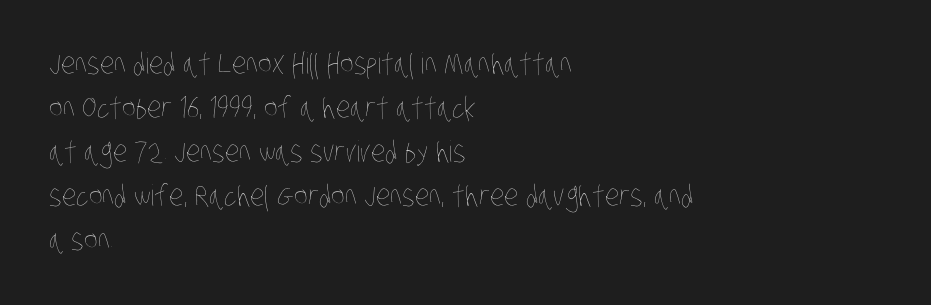
The image shows 29 px thin, condensed type; set left-aligned, normal line spacing (1.52x), normal letter spacing, not underlined; low stroke contrast and a large x-height.
